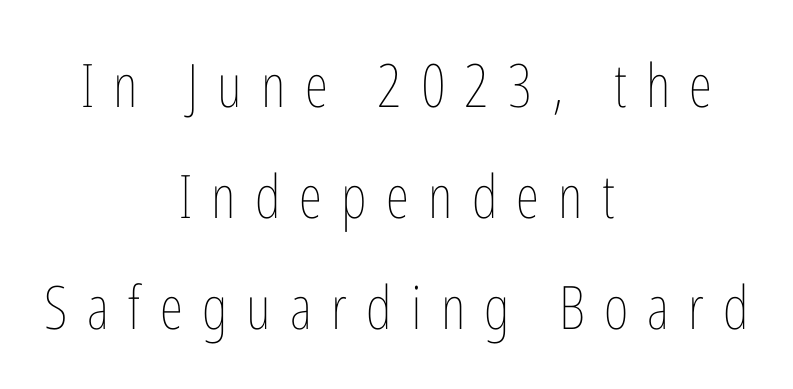
{"italic": "no", "bold": "no", "weight": "thin", "width": "condensed", "stroke_contrast": "low", "x_height": "medium", "monospaced": "no", "underline": "no", "align": "center", "line_spacing_ratio": 1.85, "letter_spacing": "wide", "letter_spacing_em": 0.32, "glyph_px": 60}
